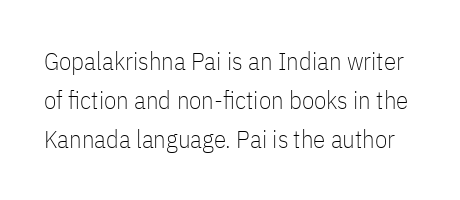
{"italic": "no", "bold": "no", "underline": "no", "line_spacing": "normal", "line_spacing_ratio": 1.57, "letter_spacing": "normal", "letter_spacing_em": 0.0, "glyph_px": 25}
